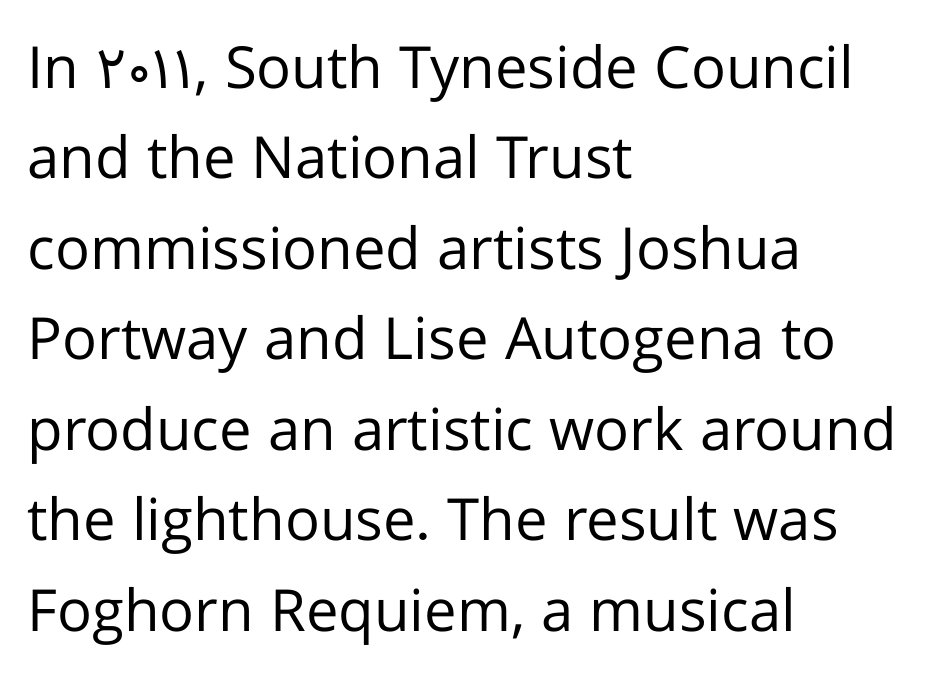
This rendering employs a face without finishing strokes, i.e., a sans-serif. The text block is weighted toward the left margin, trailing off unevenly rightward. Think standard paragraph weight, or any step lighter than that. Whoever set this chose a conventional vertical rhythm.
